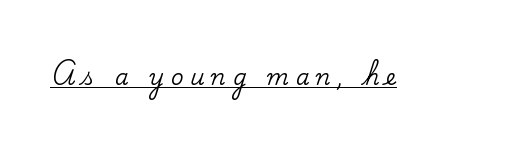
Q: Is the text italic (slanted)? A: Yes.
Q: Is the text underlined? A: Yes.
Q: Is the spacing between letters normal or unusually wide? A: Unusually wide.
